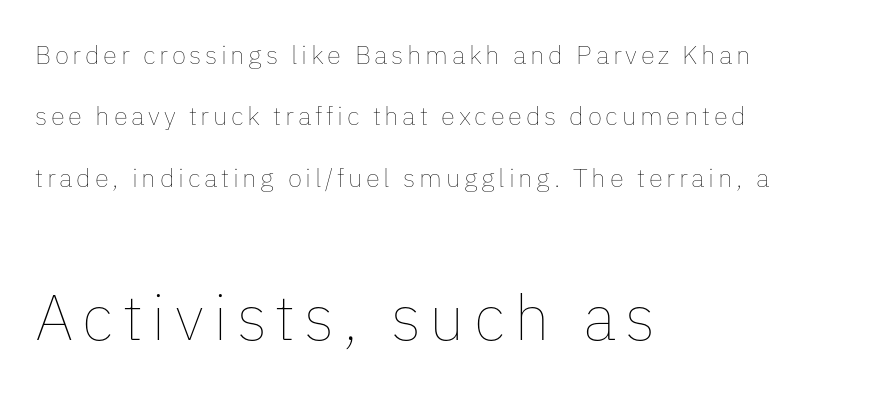
Q: Is the text bold? A: No.
Q: Is the text italic (slanted)? A: No, it is upright.
Q: Is the text underlined? A: No.
Q: How is the paragraph aligned? A: Left-aligned.
Q: Is the spacing between lines tight, normal or loose? A: Loose.
Q: Which block of text is set in a larger size, the first (top) or the second (bottom)? A: The second (bottom) one.
Q: Width (condensed, normal, or wide)? A: Normal.
Q: Stroke contrast? A: Low.
Q: x-height? A: Medium.
Q: Monospaced? A: No.
